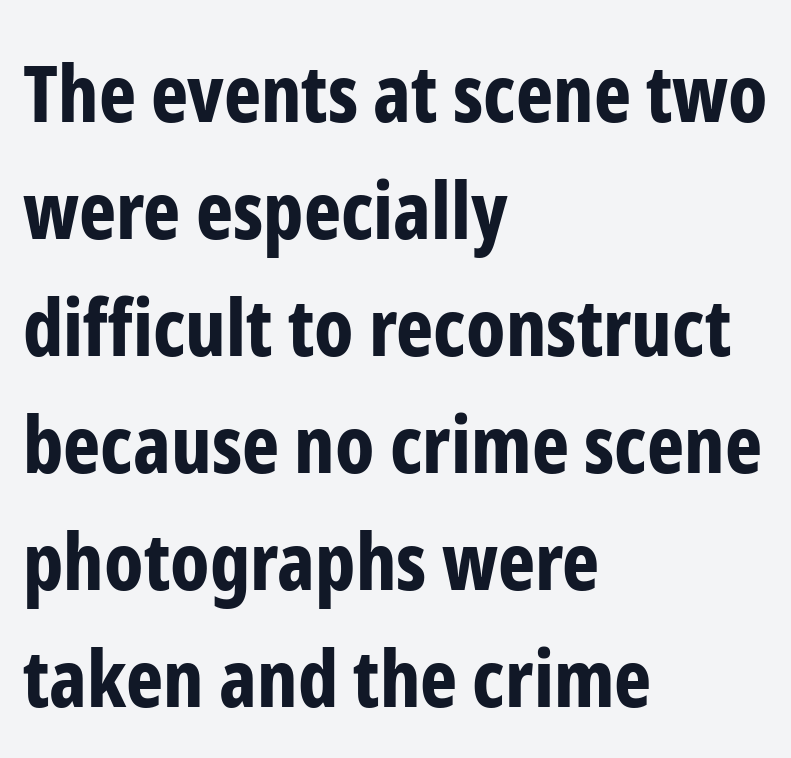
The image shows 79 px bold, condensed sans-serif type, upright; set left-aligned, normal line spacing (1.48x), normal letter spacing, not underlined; low stroke contrast and a medium x-height.
